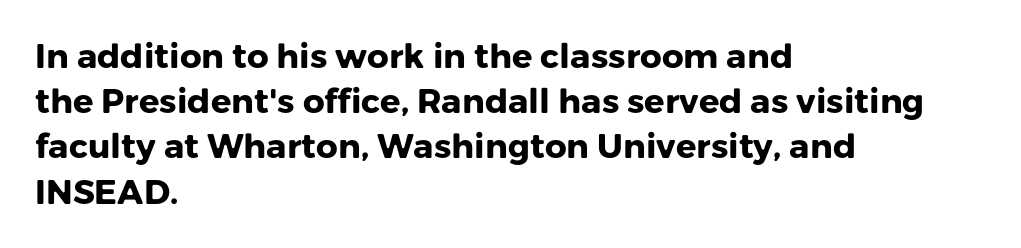
Q: Is the text bold? A: Yes.
Q: Is the text italic (slanted)? A: No, it is upright.
Q: Is the typeface a serif or a sans-serif typeface? A: Sans-serif.
Q: Is the text underlined? A: No.
Q: How is the paragraph aligned? A: Left-aligned.
Q: Is the spacing between letters normal or unusually wide? A: Normal.
Q: Is the spacing between lines tight, normal or loose? A: Normal.
Q: Width (condensed, normal, or wide)? A: Normal.
Q: Stroke contrast? A: Low.
Q: x-height? A: Medium.
Q: Monospaced? A: No.
